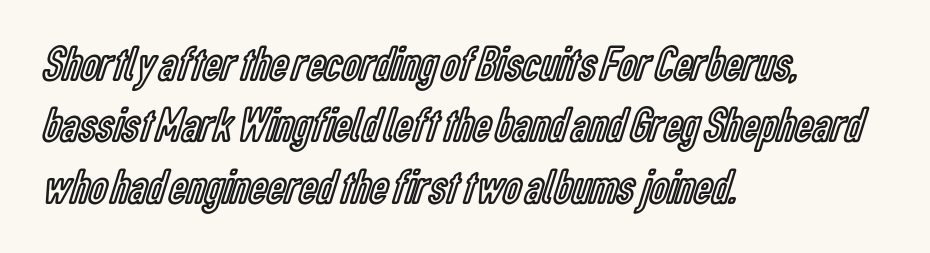
The image shows 50 px condensed type; set left-aligned, line spacing 1.23x, normal letter spacing, not underlined; a medium x-height.
